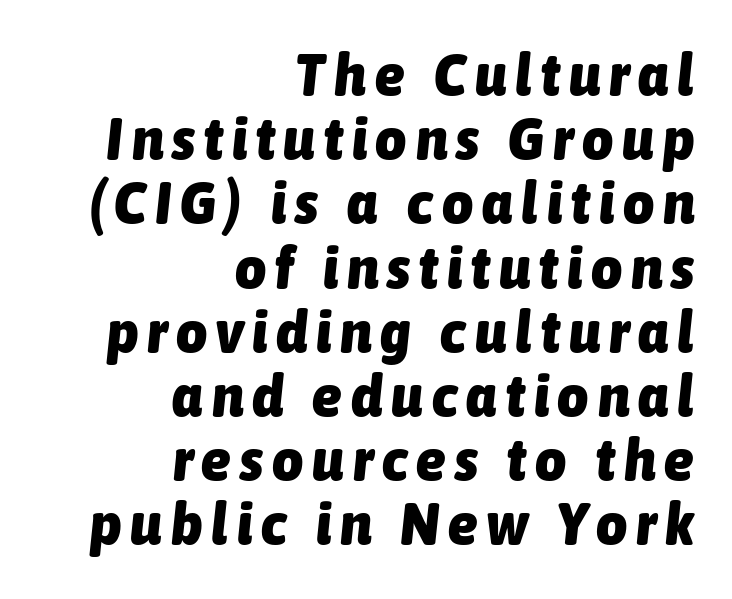
Q: Is the text bold? A: Yes.
Q: Is the text italic (slanted)? A: Yes, it leans right by about 6 degrees.
Q: Is the text underlined? A: No.
Q: How is the paragraph aligned? A: Right-aligned.
Q: Is the spacing between lines tight, normal or loose? A: Tight.
Q: Width (condensed, normal, or wide)? A: Condensed.
Q: Stroke contrast? A: Low.
Q: x-height? A: Medium.
Q: Monospaced? A: No.
